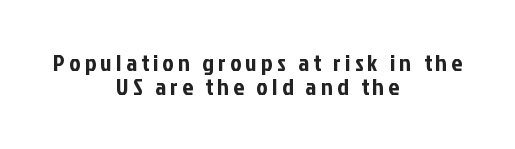
The space between consecutive lines is stingy. It's the straight-up-and-down kind of type. Visually the block forms a symmetrical silhouette, jagged on both flanks. Glance below the letters and you will spot only blank space.
